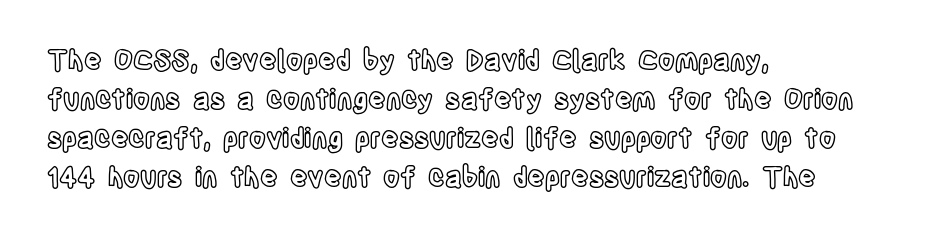
The image shows 27 px text type, upright; set left-aligned, normal line spacing (1.44x), normal letter spacing, not underlined.
